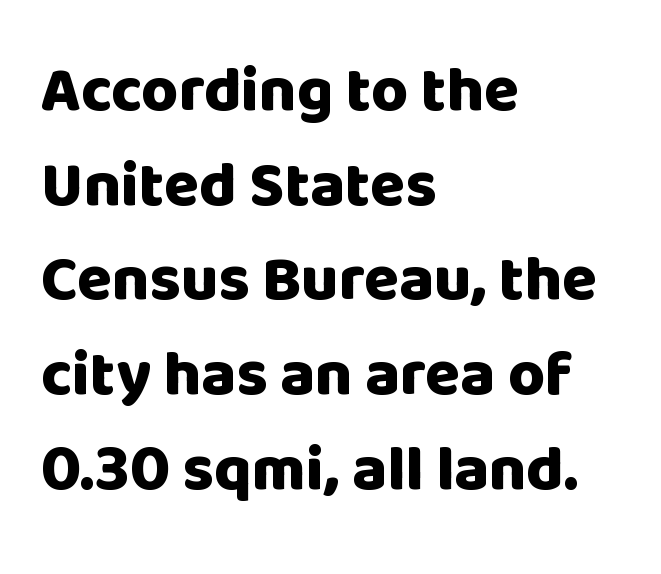
{"serif": "no", "italic": "no", "bold": "yes", "weight": "heavy", "width": "normal", "stroke_contrast": "low", "x_height": "large", "monospaced": "no", "underline": "no", "align": "left", "line_spacing": "normal", "line_spacing_ratio": 1.48, "letter_spacing": "normal", "letter_spacing_em": 0.0, "glyph_px": 64}
